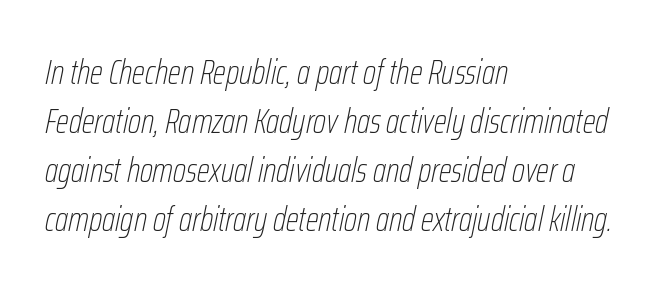
{"italic": "yes", "lean": "right", "slant_degrees": 12, "bold": "no", "weight": "thin", "width": "condensed", "stroke_contrast": "low", "x_height": "medium", "monospaced": "no", "underline": "no", "align": "left", "line_spacing": "normal", "line_spacing_ratio": 1.44, "letter_spacing": "normal", "letter_spacing_em": 0.0, "glyph_px": 34}
